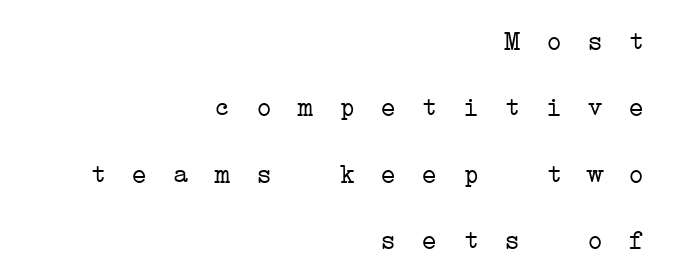
Q: Is the text bold? A: No.
Q: Is the text underlined? A: No.
Q: How is the paragraph aligned? A: Right-aligned.
Q: Is the spacing between letters normal or unusually wide? A: Unusually wide.
Q: Is the spacing between lines tight, normal or loose? A: Loose.
